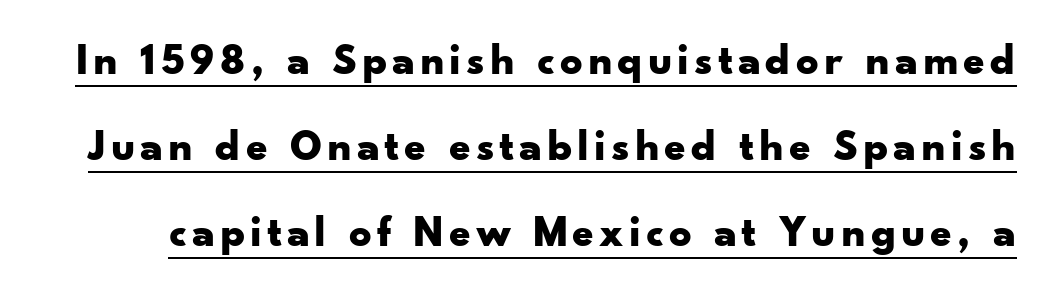
The image shows 44 px bold, wide sans-serif type, upright; set loose line spacing (1.96x), underlined; low stroke contrast and a small x-height.
